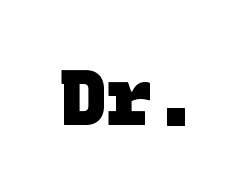
{"serif": "no", "bold": "yes", "weight": "heavy", "width": "normal", "stroke_contrast": "low", "x_height": "large", "underline": "no", "letter_spacing": "normal", "letter_spacing_em": 0.0, "glyph_px": 78}
